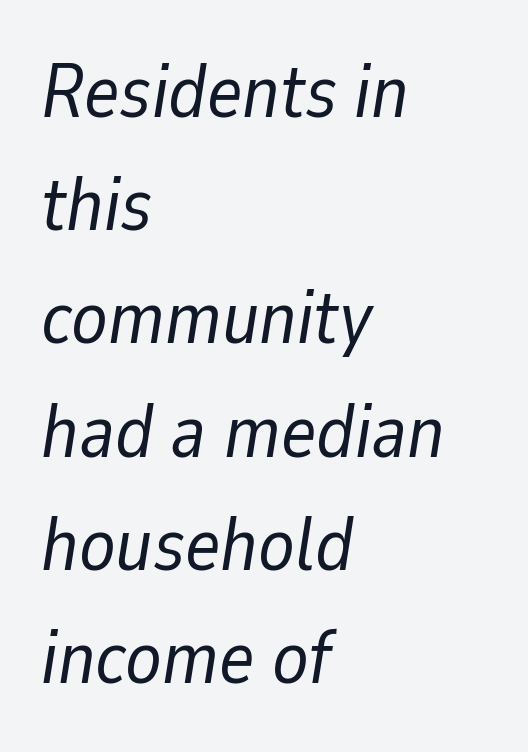
Q: Is the text bold? A: No.
Q: Is the text italic (slanted)? A: Yes, it leans right by about 9 degrees.
Q: Is the text underlined? A: No.
Q: How is the paragraph aligned? A: Left-aligned.
Q: Is the spacing between letters normal or unusually wide? A: Normal.
Q: Is the spacing between lines tight, normal or loose? A: Normal.
Q: Width (condensed, normal, or wide)? A: Normal.
Q: Stroke contrast? A: Low.
Q: x-height? A: Medium.
Q: Monospaced? A: No.
